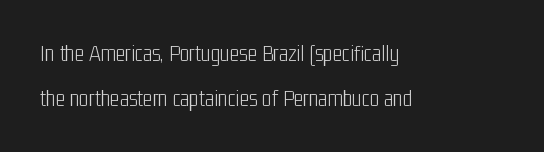
The image shows 23 px text type, upright; set left-aligned, loose line spacing (1.97x), normal letter spacing, not underlined.
